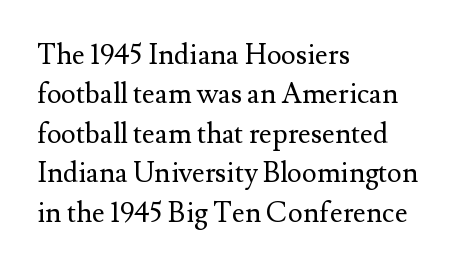
Q: Is the text bold? A: No.
Q: Is the text italic (slanted)? A: No, it is upright.
Q: Is the typeface a serif or a sans-serif typeface? A: Serif.
Q: Is the text underlined? A: No.
Q: How is the paragraph aligned? A: Left-aligned.
Q: Is the spacing between letters normal or unusually wide? A: Normal.
Q: Is the spacing between lines tight, normal or loose? A: Normal.
Q: Width (condensed, normal, or wide)? A: Normal.
Q: Stroke contrast? A: Medium.
Q: x-height? A: Small.
Q: Monospaced? A: No.
